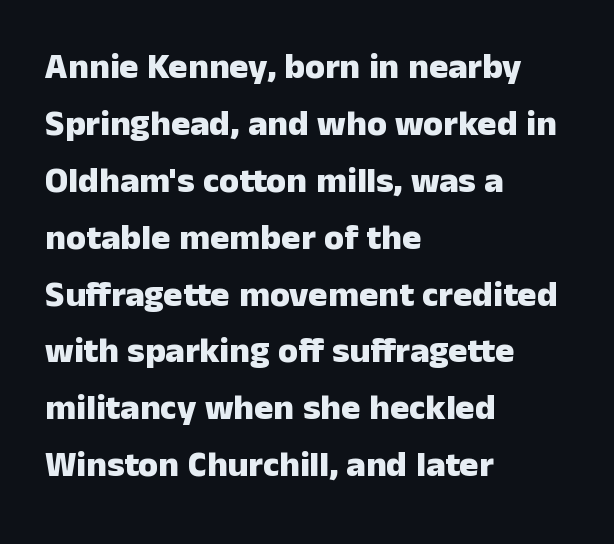
Spacing verdict: proportional, widths tailored to each character. The gap between lines stays unmarked. The compositor pushed each line to the left boundary. This rendering employs a face without finishing strokes, i.e., a sans-serif. Tracking here is standard; glyphs follow each other at the usual distance.
